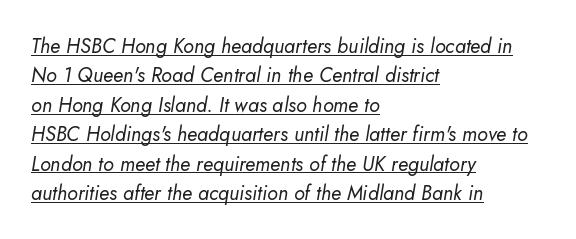
Q: Is the text bold? A: No.
Q: Is the text italic (slanted)? A: Yes, it leans right by about 5 degrees.
Q: Is the text underlined? A: Yes.
Q: How is the paragraph aligned? A: Left-aligned.
Q: Is the spacing between letters normal or unusually wide? A: Normal.
Q: Is the spacing between lines tight, normal or loose? A: Normal.
